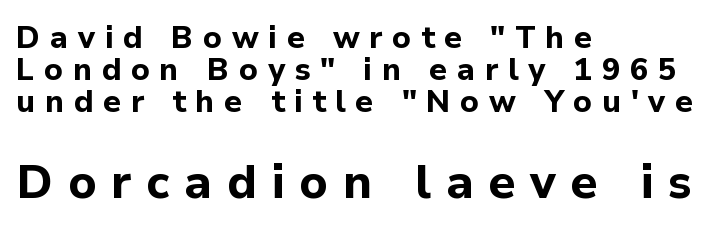
{"serif": "no", "italic": "no", "bold": "yes", "weight": "bold", "width": "normal", "stroke_contrast": "low", "x_height": "medium", "monospaced": "no", "underline": "no", "align": "left", "line_spacing": "tight", "line_spacing_ratio": 1.04, "letter_spacing": "wide", "letter_spacing_em": 0.31, "larger_block": "second", "size_ratio": 1.52, "glyph_px": 47}
